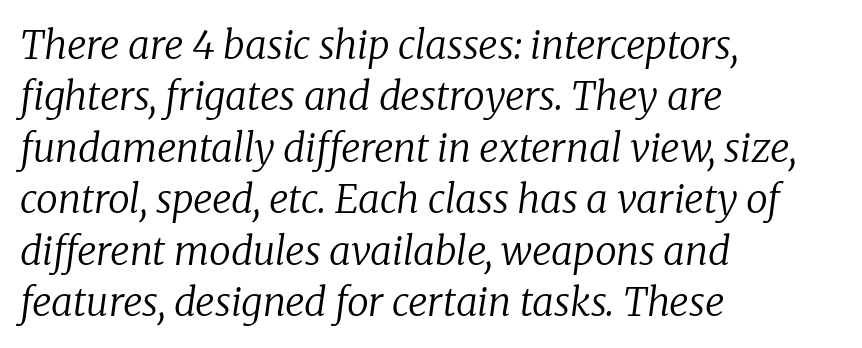
Q: Is the text bold? A: No.
Q: Is the text italic (slanted)? A: Yes, it leans right by about 8 degrees.
Q: Is the typeface a serif or a sans-serif typeface? A: Serif.
Q: Is the text underlined? A: No.
Q: How is the paragraph aligned? A: Left-aligned.
Q: Is the spacing between letters normal or unusually wide? A: Normal.
Q: Is the spacing between lines tight, normal or loose? A: Normal.
Q: Width (condensed, normal, or wide)? A: Normal.
Q: Stroke contrast? A: Low.
Q: x-height? A: Medium.
Q: Monospaced? A: No.
